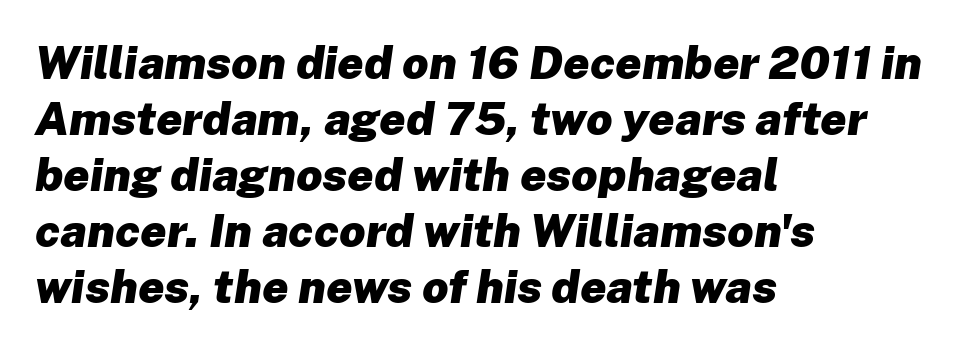
{"italic": "yes", "lean": "right", "slant_degrees": 8, "bold": "yes", "weight": "heavy", "width": "normal", "stroke_contrast": "low", "x_height": "medium", "monospaced": "no", "underline": "no", "align": "left", "line_spacing_ratio": 1.22, "letter_spacing": "normal", "letter_spacing_em": 0.0, "glyph_px": 46}
